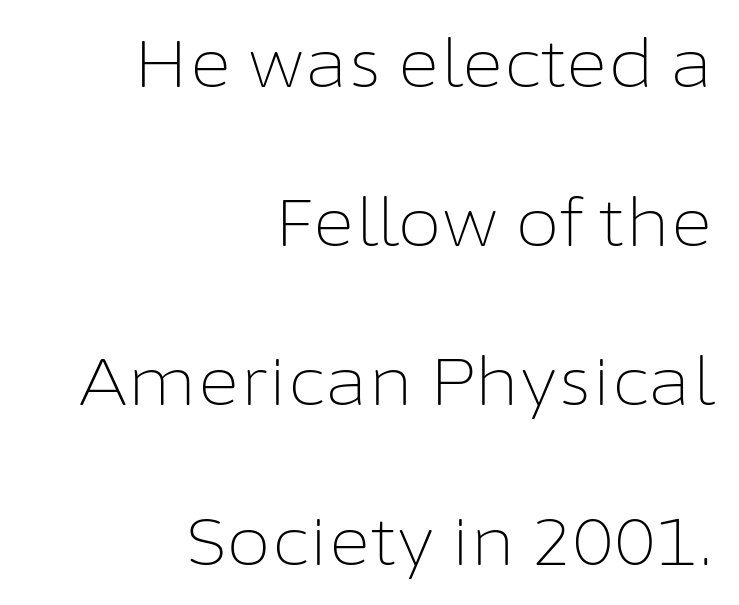
The image shows 65 px light sans-serif type, upright; set right-aligned, loose line spacing (2.45x), normal letter spacing, not underlined; low stroke contrast and a medium x-height.
